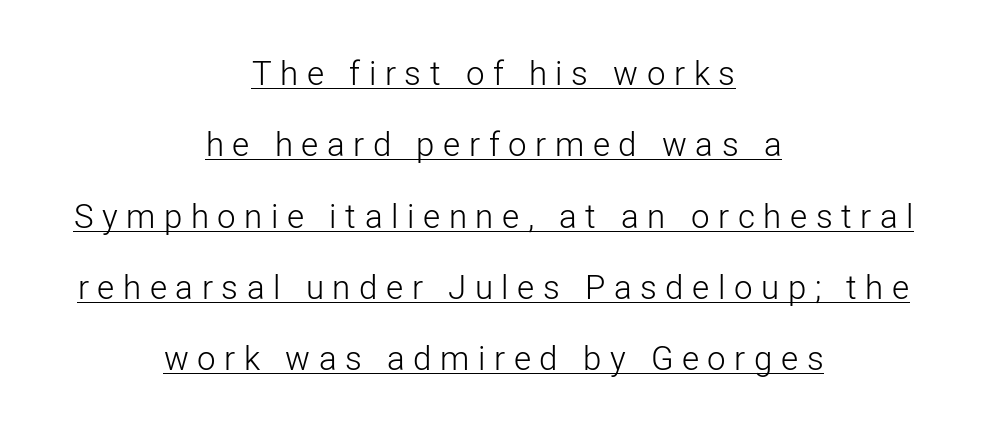
The image shows 33 px light sans-serif type, upright; set centered, loose line spacing (2.16x), unusually wide letter spacing (+0.26 em), underlined; low stroke contrast and a medium x-height.
